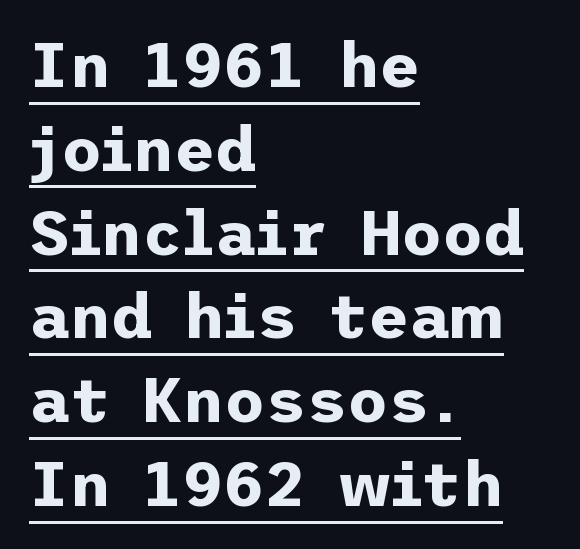
{"serif": "no", "italic": "no", "bold": "yes", "weight": "bold", "width": "normal", "stroke_contrast": "low", "x_height": "medium", "underline": "yes", "align": "left", "line_spacing": "normal", "line_spacing_ratio": 1.33, "letter_spacing": "normal", "letter_spacing_em": 0.0, "glyph_px": 63}
